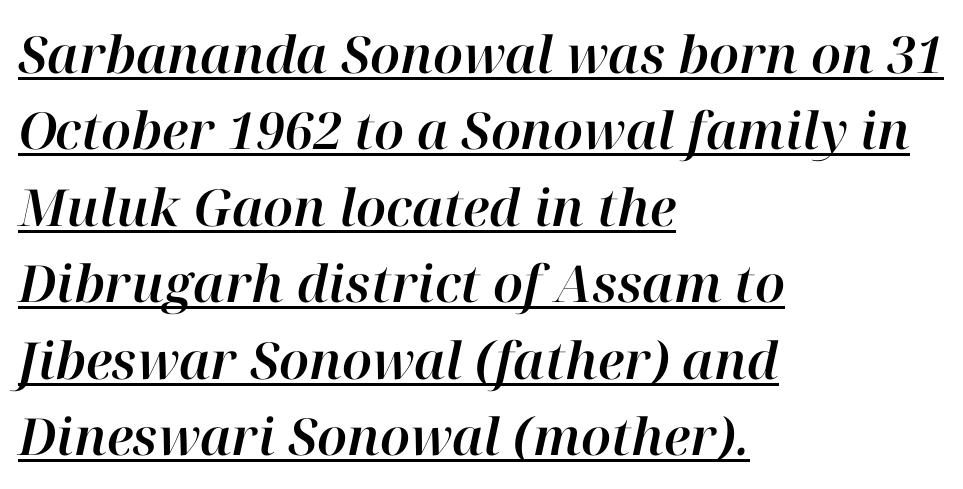
These lines were composed using italics. Spacing verdict: proportional, widths tailored to each character. The letters sit at their default tracking, neither squeezed nor spread. Check the space under the baseline: a stroke is drawn there. A student would call this left alignment; a typographer would say flush left, rag right. Is there much room between lines? A standard amount, neither cramped nor airy.
